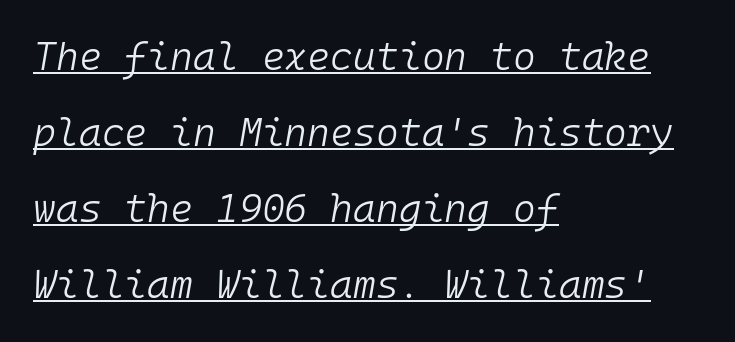
The image shows 39 px light type, italic (leaning right), monospaced; set left-aligned, loose line spacing (1.95x), normal letter spacing, underlined; low stroke contrast and a medium x-height.
